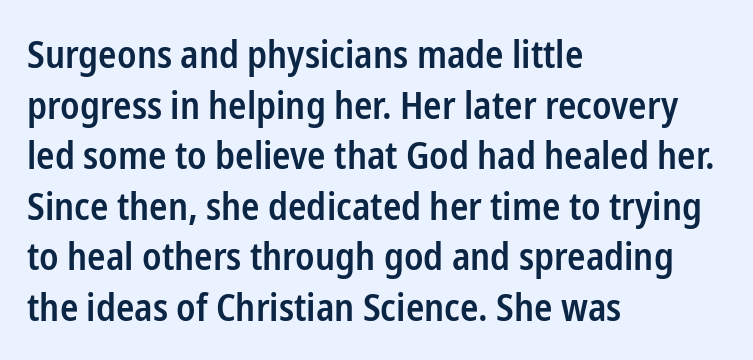
The image shows 38 px semibold, condensed sans-serif type, upright; set left-aligned, normal line spacing (1.33x), normal letter spacing, not underlined; low stroke contrast and a medium x-height.
